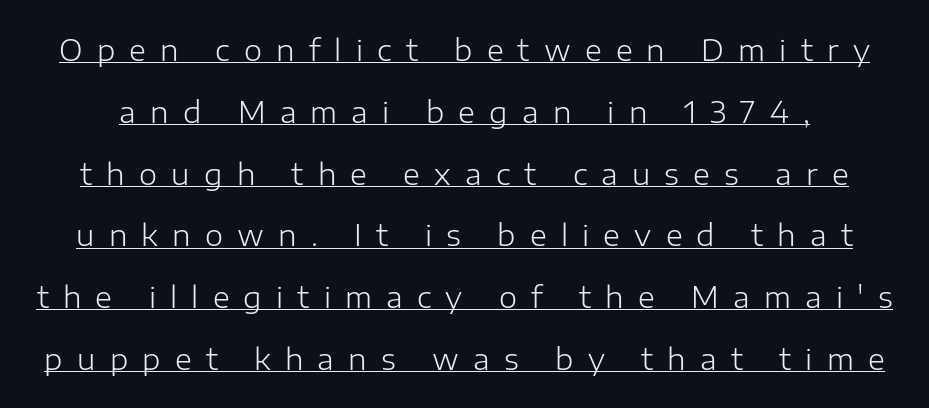
{"serif": "no", "italic": "no", "bold": "no", "weight": "light", "width": "normal", "stroke_contrast": "low", "x_height": "medium", "monospaced": "no", "underline": "yes", "line_spacing": "loose", "line_spacing_ratio": 2.13, "letter_spacing": "wide", "letter_spacing_em": 0.49, "glyph_px": 29}
